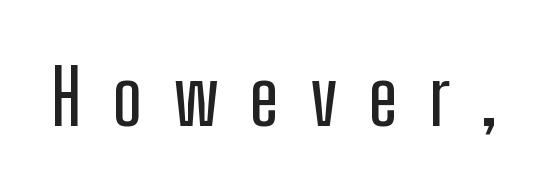
Q: Is the text italic (slanted)? A: No, it is upright.
Q: Is the typeface a serif or a sans-serif typeface? A: Sans-serif.
Q: Is the text underlined? A: No.
Q: Is the spacing between letters normal or unusually wide? A: Unusually wide.
Q: Width (condensed, normal, or wide)? A: Condensed.
Q: Stroke contrast? A: Low.
Q: x-height? A: Medium.
Q: Monospaced? A: No.
